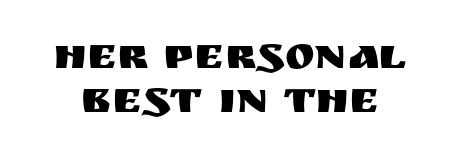
Quick note: interline space is minimal. The letters carry no serifs — their stems end cleanly without finishing strokes. The zone under the glyphs is completely vacant. In terms of posture, this sample is upright. Proportional: the letters do not fall into vertical columns.
